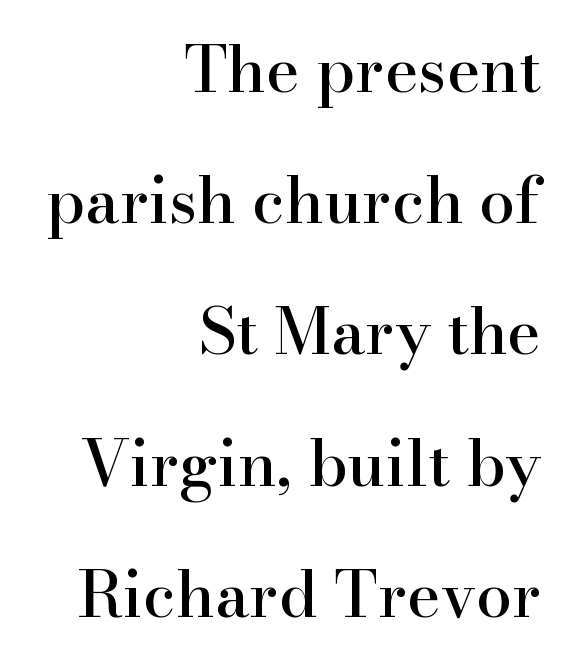
Q: Is the text italic (slanted)? A: No, it is upright.
Q: Is the typeface a serif or a sans-serif typeface? A: Serif.
Q: Is the text underlined? A: No.
Q: How is the paragraph aligned? A: Right-aligned.
Q: Is the spacing between letters normal or unusually wide? A: Normal.
Q: Is the spacing between lines tight, normal or loose? A: Loose.
Q: Width (condensed, normal, or wide)? A: Normal.
Q: Stroke contrast? A: High.
Q: x-height? A: Small.
Q: Monospaced? A: No.
